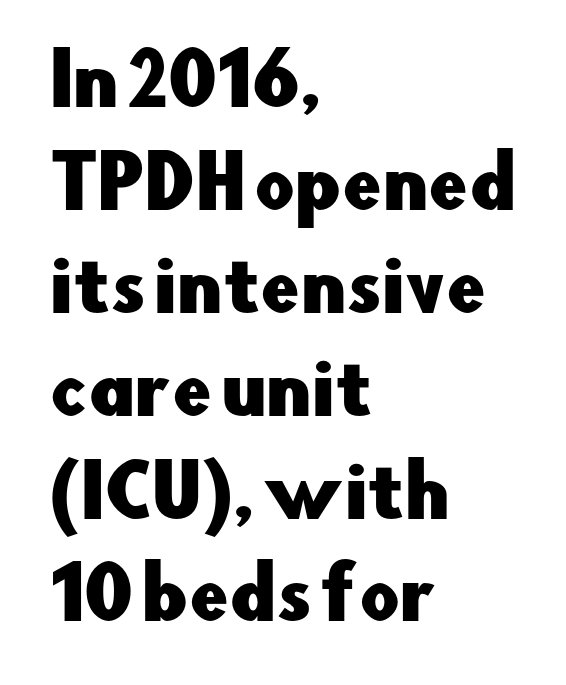
Unmarked baselines from the first word to the last. These lines keep a tight, regular rhythm from letter to letter. The lines in this sample share a left origin and differ only in where they stop. Do the letters lean? They stand straight. Is this a fixed-width face? No — the glyphs have proportional, varying widths.
